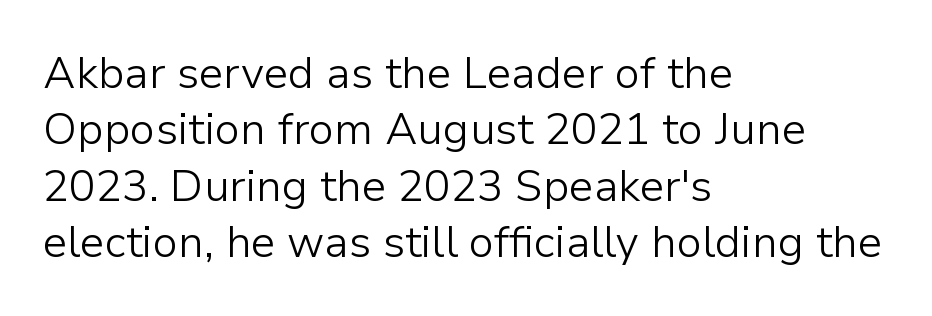
The image shows 44 px light sans-serif type, upright; set left-aligned, normal line spacing (1.28x), normal letter spacing, not underlined; low stroke contrast and a medium x-height.
